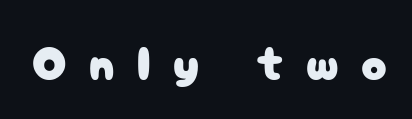
{"serif": "no", "italic": "no", "width": "normal", "stroke_contrast": "low", "x_height": "medium", "monospaced": "no", "underline": "no", "letter_spacing": "wide", "letter_spacing_em": 0.48, "glyph_px": 47}
